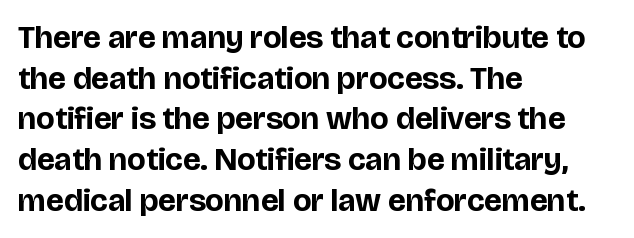
The glyphs in this specimen are sans serif. The line texture is even and compact thanks to regular tracking. Each letter keeps its own natural width here, so spacing adapts to shape. The zone under the glyphs is completely vacant. Horizontal alignment here is leftward, the default for most running prose.
